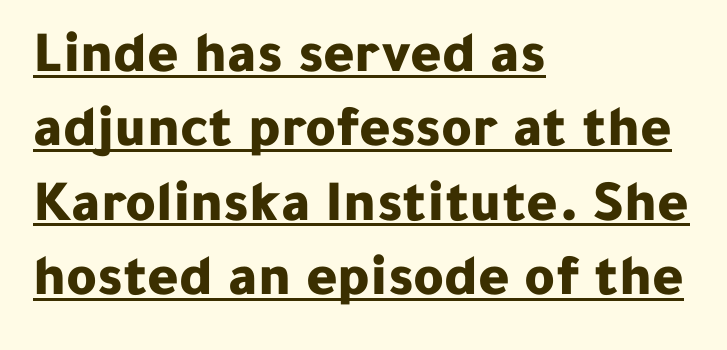
{"serif": "no", "italic": "no", "bold": "yes", "weight": "bold", "width": "normal", "stroke_contrast": "low", "x_height": "medium", "monospaced": "no", "underline": "yes", "align": "left", "line_spacing": "normal", "line_spacing_ratio": 1.26, "letter_spacing": "normal", "letter_spacing_em": 0.0, "glyph_px": 59}
